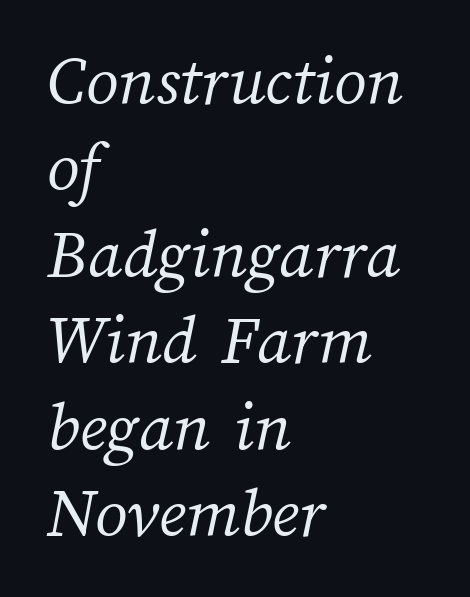
The image shows 72 px light type; set left-aligned, line spacing 1.2x, normal letter spacing, not underlined; medium stroke contrast and a medium x-height.
